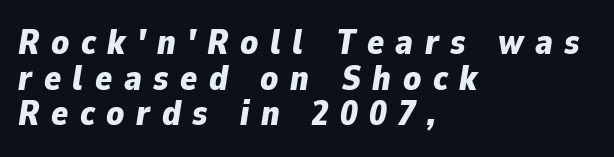
The image shows 35 px bold type, italic (leaning right); set left-aligned, tight line spacing (1.02x), unusually wide letter spacing (+0.33 em), not underlined; low stroke contrast and a medium x-height.
